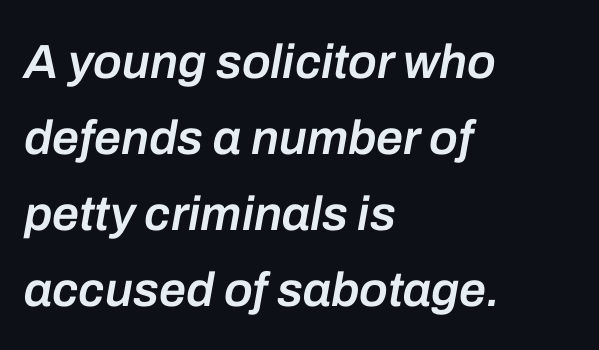
Where is the straight margin? On the left. These lines are rendered in a variable-pitch font. If you drew a line through each stem, it would be angled. Nobody drew a line under any word here.
